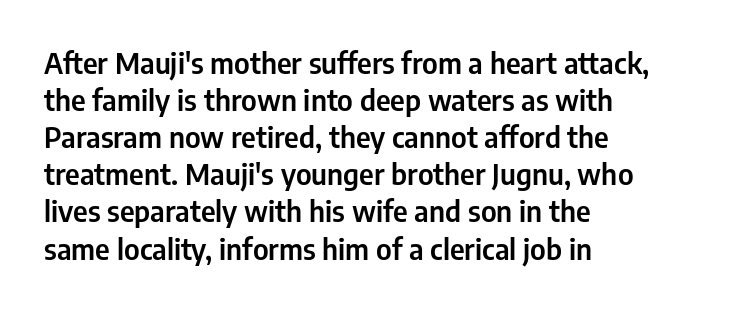
{"serif": "no", "italic": "no", "width": "condensed", "stroke_contrast": "low", "x_height": "medium", "monospaced": "no", "underline": "no", "align": "left", "line_spacing": "normal", "line_spacing_ratio": 1.28, "letter_spacing": "normal", "letter_spacing_em": 0.0, "glyph_px": 29}
